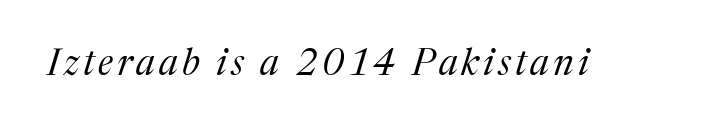
Q: Is the text bold? A: No.
Q: Is the text italic (slanted)? A: Yes, it leans right by about 17 degrees.
Q: Is the typeface a serif or a sans-serif typeface? A: Serif.
Q: Is the text underlined? A: No.
Q: Width (condensed, normal, or wide)? A: Normal.
Q: Stroke contrast? A: Medium.
Q: x-height? A: Medium.
Q: Monospaced? A: No.
